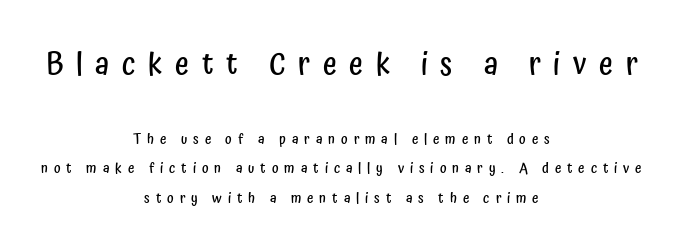
You could not count columns in this text — the font is proportionally spaced. Teacher's note: observe the equal gaps on both sides — that is centered alignment. A somewhat darkened texture: the type is semibold rather than bold. Ordinary non-slanted type is in use. A student would notice the top passage is typeset larger than what follows.
